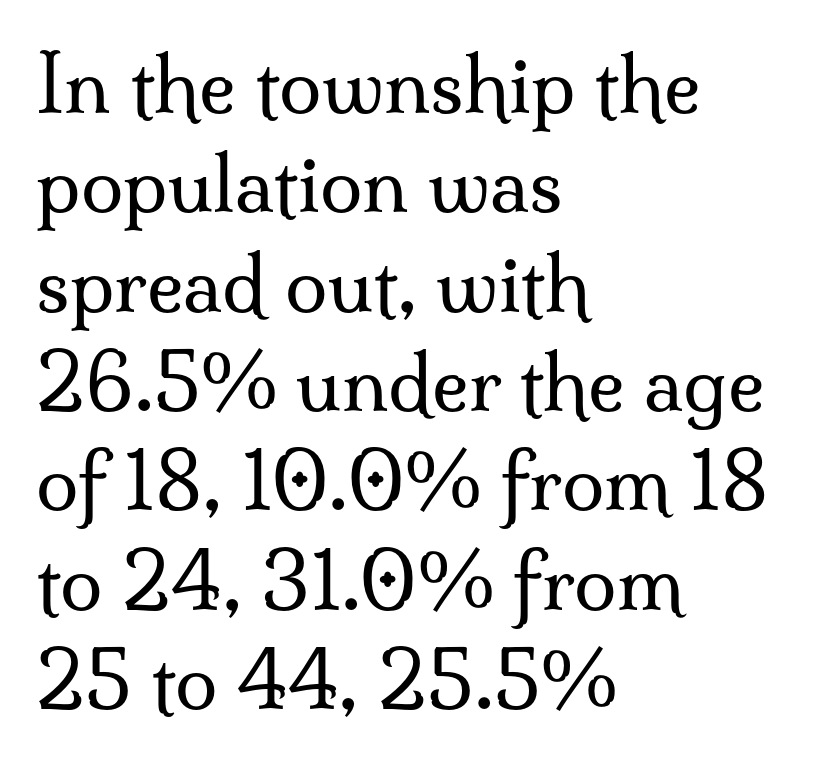
Q: Is the text bold? A: No.
Q: Is the text italic (slanted)? A: No, it is upright.
Q: Is the typeface a serif or a sans-serif typeface? A: Serif.
Q: Is the text underlined? A: No.
Q: How is the paragraph aligned? A: Left-aligned.
Q: Is the spacing between letters normal or unusually wide? A: Normal.
Q: Is the spacing between lines tight, normal or loose? A: Normal.
Q: Width (condensed, normal, or wide)? A: Normal.
Q: Stroke contrast? A: Medium.
Q: x-height? A: Small.
Q: Monospaced? A: No.
